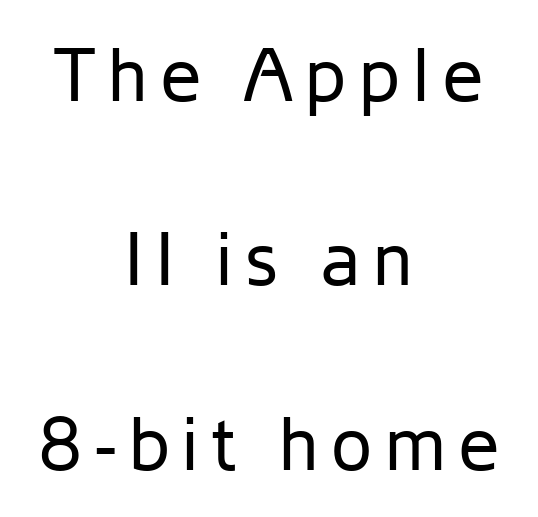
The image shows 74 px regular-weight sans-serif type, upright; set centered, loose line spacing (2.49x), not underlined; low stroke contrast and a medium x-height.
